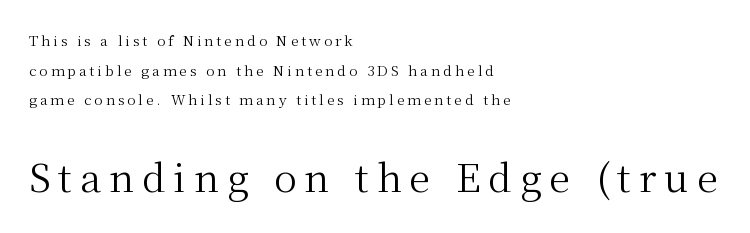
Q: Is the text bold? A: No.
Q: Is the text italic (slanted)? A: No, it is upright.
Q: Is the typeface a serif or a sans-serif typeface? A: Serif.
Q: Is the text underlined? A: No.
Q: How is the paragraph aligned? A: Left-aligned.
Q: Is the spacing between letters normal or unusually wide? A: Unusually wide.
Q: Is the spacing between lines tight, normal or loose? A: Loose.
Q: Which block of text is set in a larger size, the first (top) or the second (bottom)? A: The second (bottom) one.
Q: Width (condensed, normal, or wide)? A: Normal.
Q: Stroke contrast? A: Medium.
Q: x-height? A: Medium.
Q: Monospaced? A: No.
